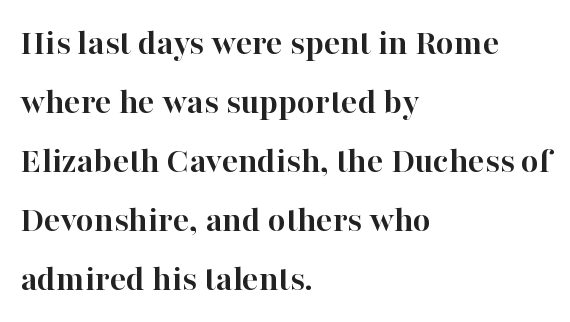
Here the designer chose a conventional face with non-uniform glyph widths. Designer's note — italics off, roman on. Nothing unusual about the tracking: characters are spaced as the font intends. Does the type have serifs? Yes, each stem ends in a small foot. The leading is moderate, giving the passage an even texture. Unmarked baselines from the first word to the last.
